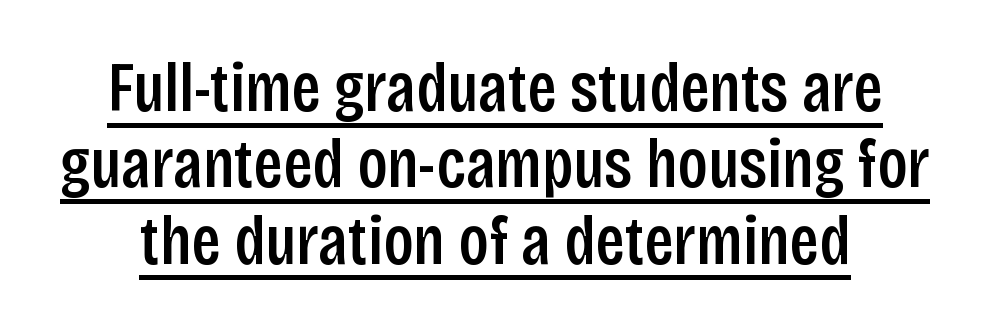
A sans-serif font was chosen for this passage. Looks like regular typesetting: each glyph gets only the width it needs. Quick note: interline space is minimal. A typesetter would call this zero additional tracking. A semibold gives these letters moderate extra thickness, short of bold.
